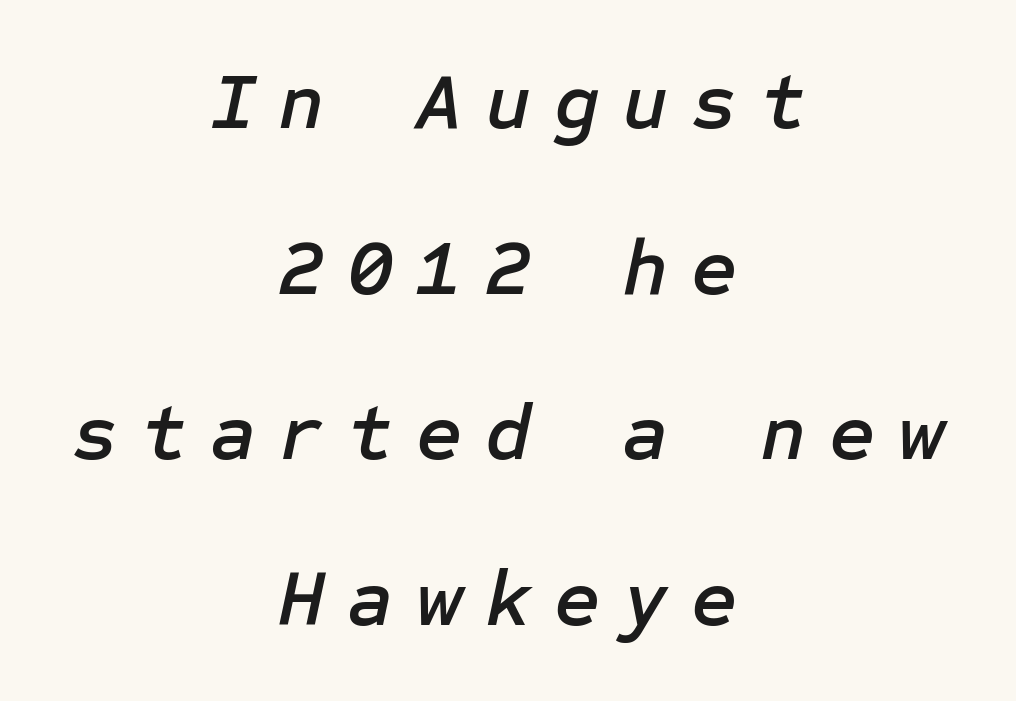
The passage shown has open, widely tracked lettering throughout. In CSS terms this would be text-align: center. It's the slanting kind of type. Check the space under the baseline: it is left empty. Leading is clearly above the norm, producing a sparse column.
